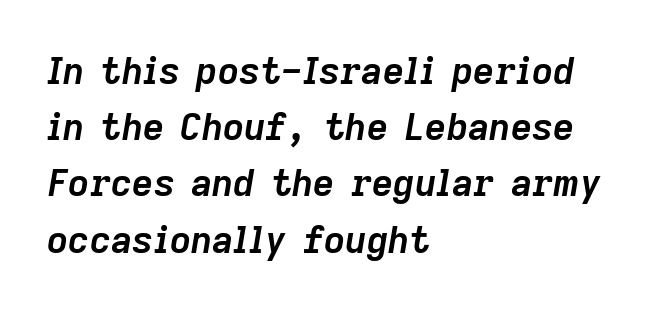
Q: Is the text bold? A: Yes.
Q: Is the text italic (slanted)? A: Yes, it leans right by about 9 degrees.
Q: Is the text underlined? A: No.
Q: How is the paragraph aligned? A: Left-aligned.
Q: Is the spacing between letters normal or unusually wide? A: Normal.
Q: Is the spacing between lines tight, normal or loose? A: Normal.
Q: Width (condensed, normal, or wide)? A: Normal.
Q: Stroke contrast? A: Low.
Q: x-height? A: Medium.
Q: Monospaced? A: No.
